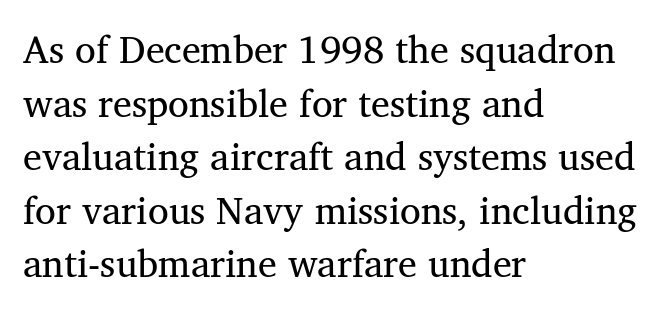
The vertical gap from one line to the next is medium. The passage shown is typed in a proportional face where columns would drift. These lines stack with their left ends in a neat column. The strokes carry an ordinary text weight at most. Designer's note — italics off, roman on.
